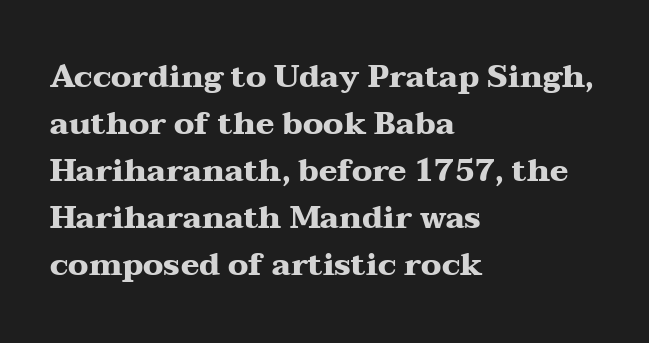
{"serif": "yes", "italic": "no", "bold": "yes", "weight": "heavy", "width": "wide", "stroke_contrast": "medium", "x_height": "medium", "monospaced": "no", "underline": "no", "align": "left", "line_spacing": "normal", "line_spacing_ratio": 1.52, "letter_spacing": "normal", "letter_spacing_em": 0.0, "glyph_px": 31}
